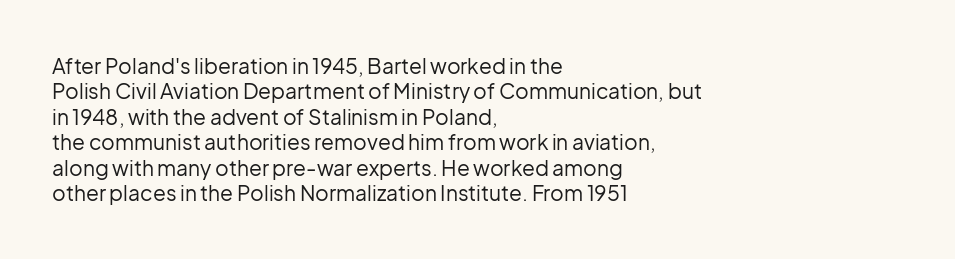
The image shows 21 px text type, upright; set left-aligned, line spacing 1.21x, normal letter spacing, not underlined.
